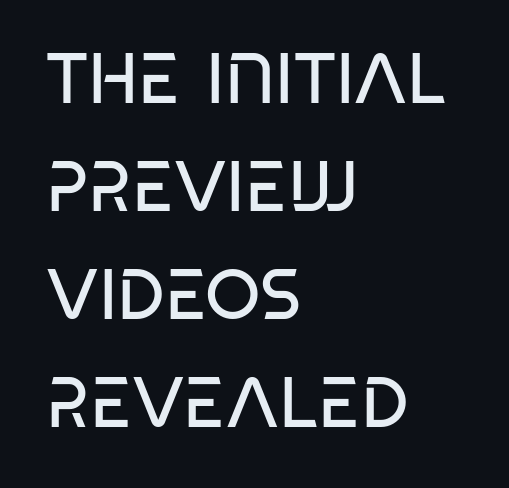
{"serif": "no", "bold": "no", "weight": "regular", "width": "condensed", "stroke_contrast": "low", "x_height": "large", "monospaced": "no", "underline": "no", "align": "left", "line_spacing": "normal", "line_spacing_ratio": 1.52, "letter_spacing": "normal", "letter_spacing_em": 0.0, "glyph_px": 71}
